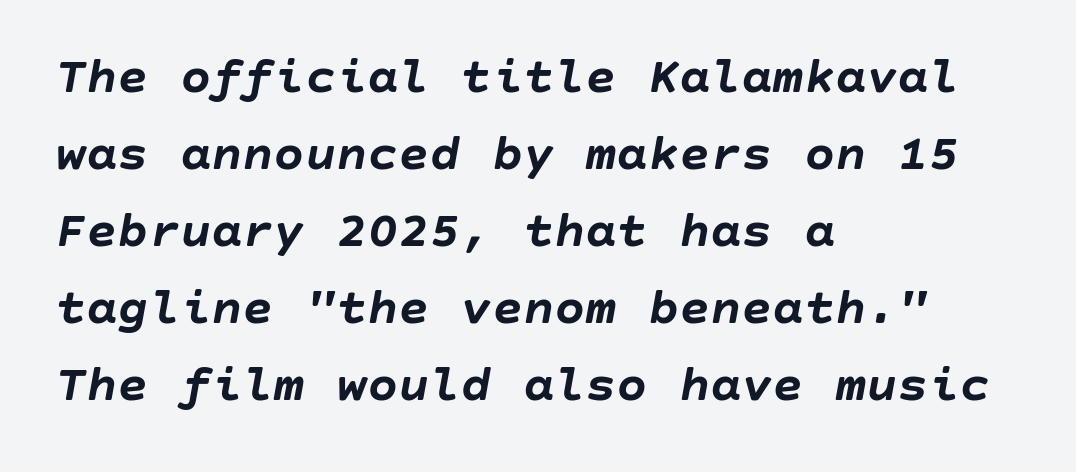
Q: Is the text bold? A: Yes.
Q: Is the text italic (slanted)? A: Yes, it leans right by about 10 degrees.
Q: Is the text underlined? A: No.
Q: How is the paragraph aligned? A: Left-aligned.
Q: Is the spacing between letters normal or unusually wide? A: Normal.
Q: Is the spacing between lines tight, normal or loose? A: Normal.
Q: Width (condensed, normal, or wide)? A: Normal.
Q: Stroke contrast? A: Low.
Q: x-height? A: Large.
